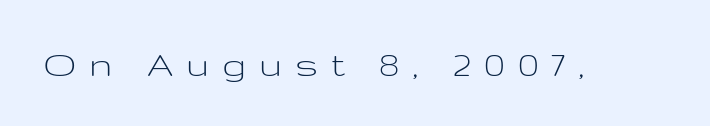
Q: Is the text bold? A: No.
Q: Is the text italic (slanted)? A: No, it is upright.
Q: Is the typeface a serif or a sans-serif typeface? A: Sans-serif.
Q: Is the text underlined? A: No.
Q: Is the spacing between letters normal or unusually wide? A: Unusually wide.
Q: Width (condensed, normal, or wide)? A: Wide.
Q: Stroke contrast? A: Low.
Q: x-height? A: Medium.
Q: Monospaced? A: No.
